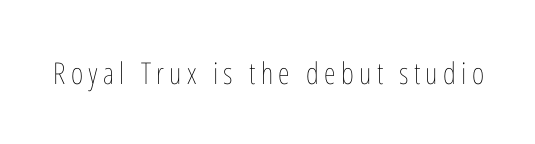
The image shows 30 px thin, condensed type, upright; set not underlined; low stroke contrast and a medium x-height.
